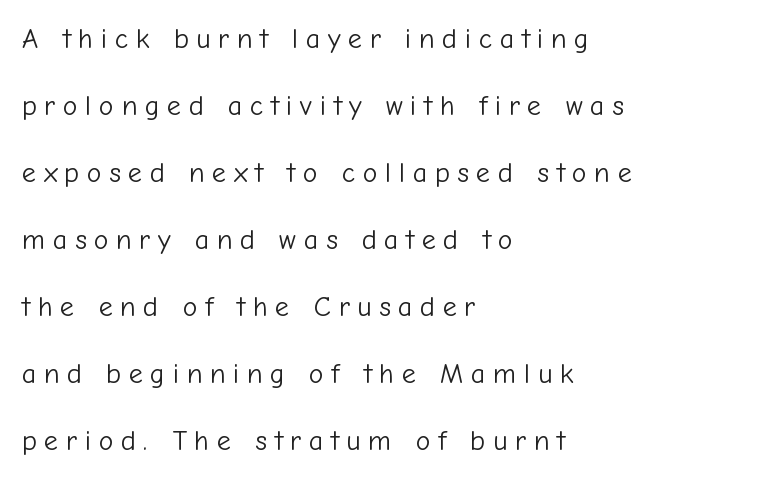
Q: Is the text bold? A: No.
Q: Is the text italic (slanted)? A: No, it is upright.
Q: Is the typeface a serif or a sans-serif typeface? A: Sans-serif.
Q: Is the text underlined? A: No.
Q: How is the paragraph aligned? A: Left-aligned.
Q: Is the spacing between letters normal or unusually wide? A: Unusually wide.
Q: Is the spacing between lines tight, normal or loose? A: Loose.
Q: Width (condensed, normal, or wide)? A: Normal.
Q: Stroke contrast? A: Low.
Q: x-height? A: Medium.
Q: Monospaced? A: No.
